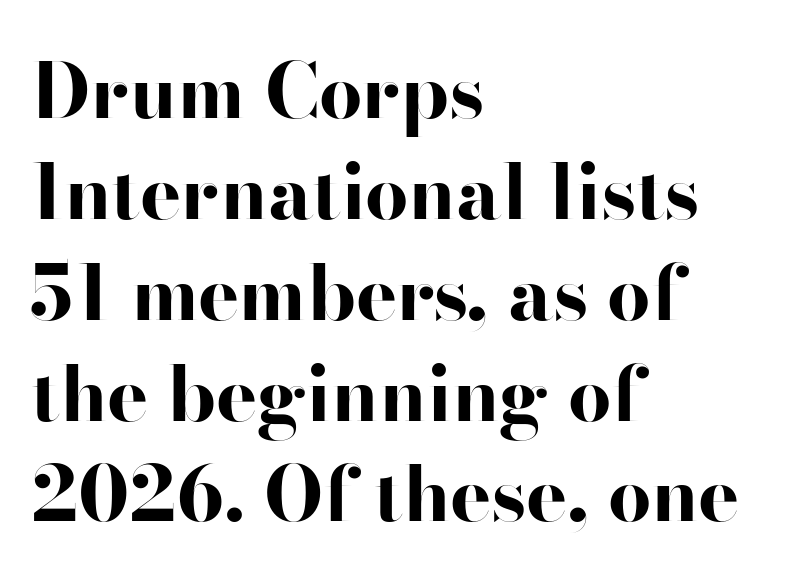
The letterforms sit shoulder to shoulder at normal distance. The typesetter chose a ragged-right arrangement here. The words here are not underlined. In terms of letterform style, serifs are entirely absent.
